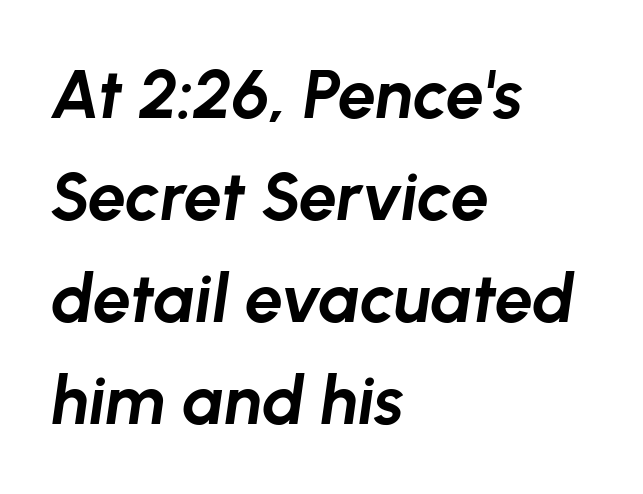
{"italic": "yes", "lean": "right", "slant_degrees": 8, "bold": "yes", "weight": "bold", "width": "normal", "stroke_contrast": "low", "x_height": "medium", "monospaced": "no", "underline": "no", "align": "left", "line_spacing": "normal", "line_spacing_ratio": 1.5, "letter_spacing": "normal", "letter_spacing_em": 0.0, "glyph_px": 68}
